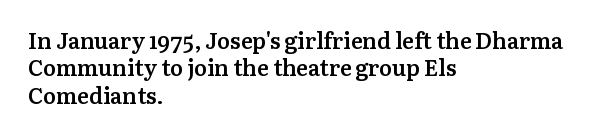
Q: Is the text bold? A: Semi-bold.
Q: Is the text italic (slanted)? A: No, it is upright.
Q: Is the text underlined? A: No.
Q: How is the paragraph aligned? A: Left-aligned.
Q: Is the spacing between letters normal or unusually wide? A: Normal.
